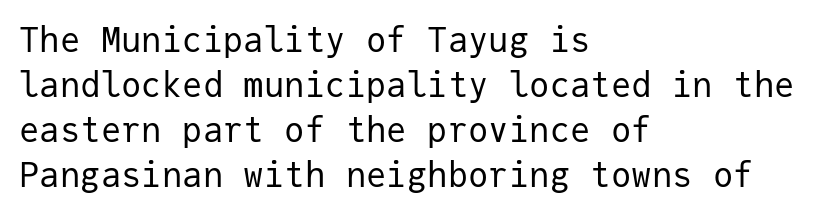
The image shows 34 px regular-weight sans-serif type, upright, monospaced; set left-aligned, normal line spacing (1.32x), normal letter spacing, not underlined; low stroke contrast and a medium x-height.
